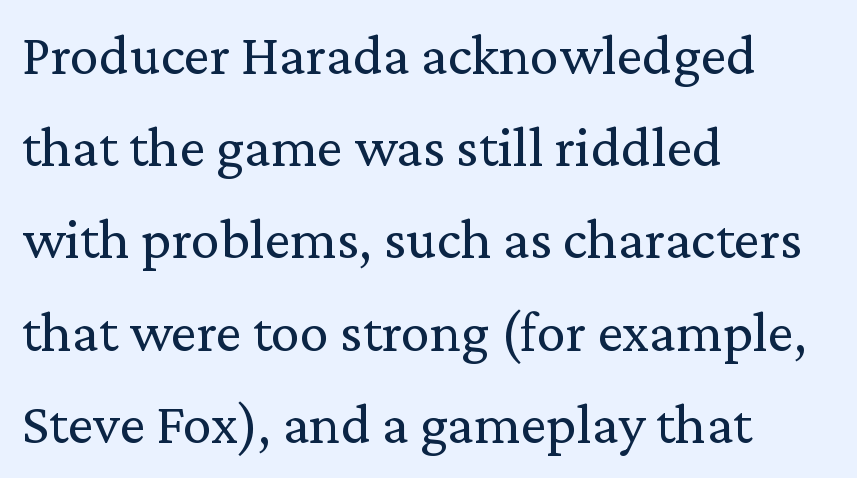
The image shows 58 px regular-weight serif type, upright; set left-aligned, normal line spacing (1.59x), normal letter spacing, not underlined; medium stroke contrast and a medium x-height.
